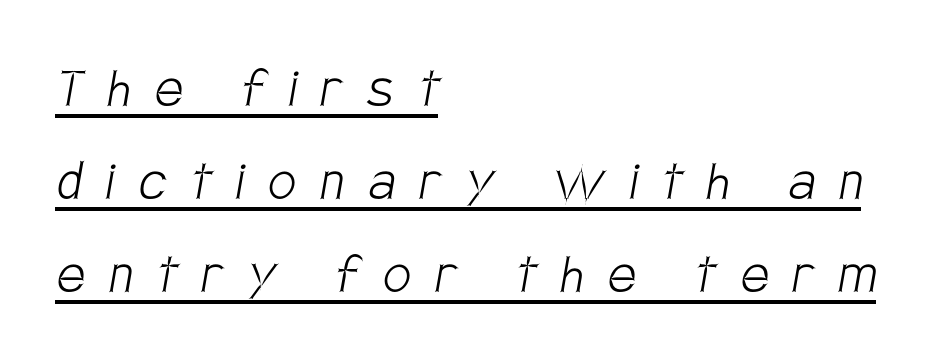
The image shows 62 px light, condensed sans-serif type; set left-aligned, normal line spacing (1.5x), unusually wide letter spacing (+0.4 em), underlined; low stroke contrast and a large x-height.
